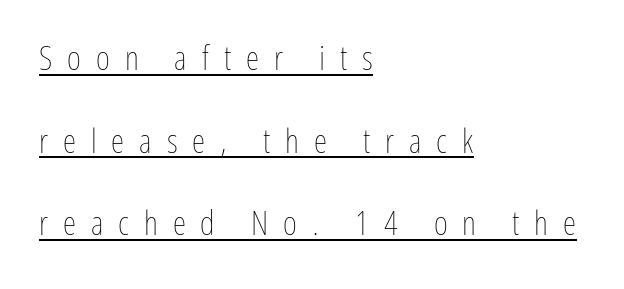
Every character sits straight up, as roman type does. A light-to-regular cut is what we see here. Each word looks stretched out because of the extra space between its letters. Note the varied advance widths — an 'i' is clearly narrower than an 'm'. A classic flush-left, rag-right setting is used for this passage. This rendering features underlined lettering.
